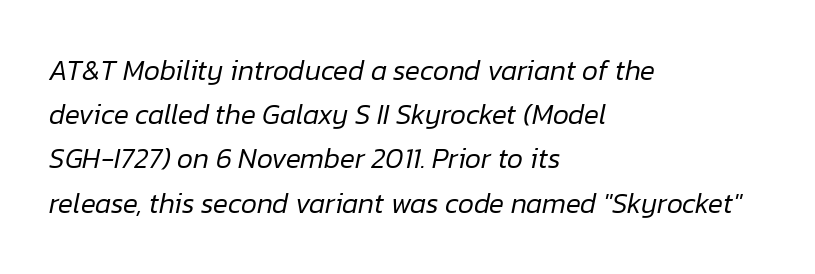
The image shows 28 px regular-weight type, italic (leaning right); set left-aligned, normal line spacing (1.58x), normal letter spacing, not underlined; low stroke contrast and a medium x-height.
